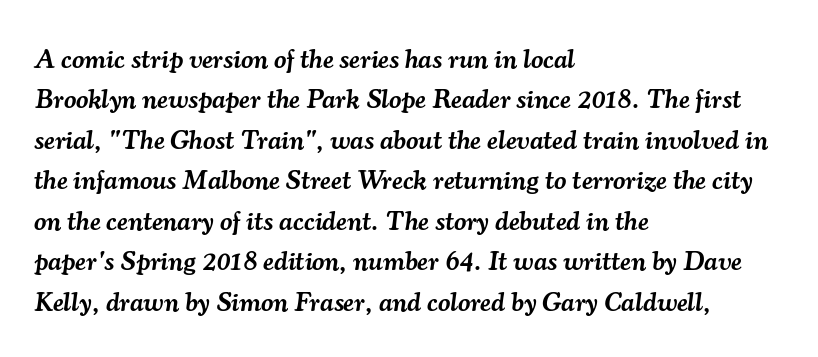
Q: Is the text bold? A: Semi-bold.
Q: Is the text italic (slanted)? A: Yes, it leans right by about 7 degrees.
Q: Is the text underlined? A: No.
Q: How is the paragraph aligned? A: Left-aligned.
Q: Is the spacing between letters normal or unusually wide? A: Normal.
Q: Is the spacing between lines tight, normal or loose? A: Normal.
